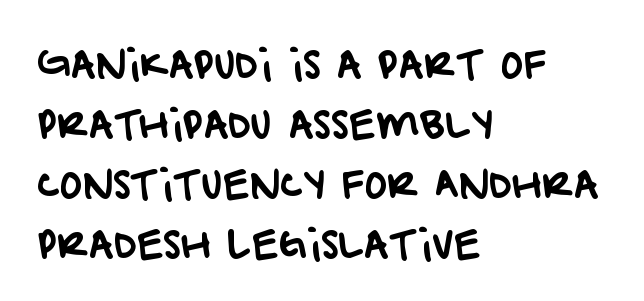
This sample keeps an unexceptional amount of space between lines. Inter-character spacing is left at the font's built-in metrics. Looks like regular typesetting: each glyph gets only the width it needs. Bare-footed words on every line.
